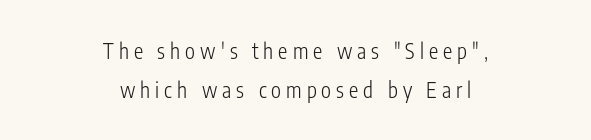
{"italic": "no", "bold": "no", "underline": "no", "align": "center", "line_spacing_ratio": 1.85, "letter_spacing": "wide", "letter_spacing_em": 0.24, "glyph_px": 21}
